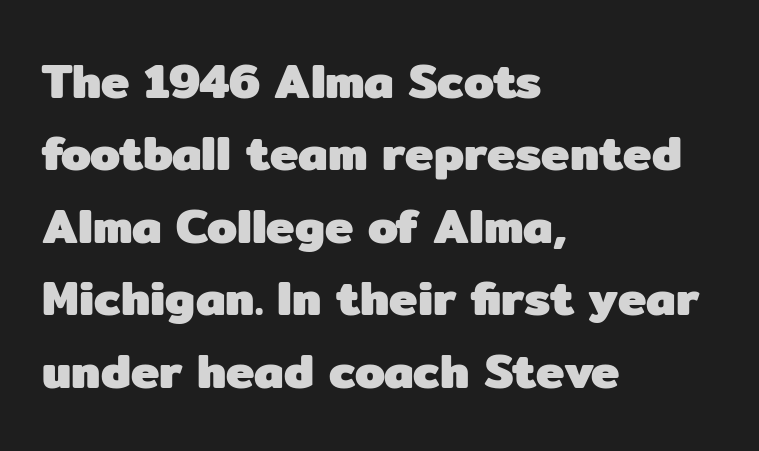
{"serif": "no", "italic": "no", "bold": "yes", "weight": "heavy", "width": "normal", "stroke_contrast": "low", "x_height": "medium", "monospaced": "no", "underline": "no", "align": "left", "line_spacing": "normal", "line_spacing_ratio": 1.51, "letter_spacing": "normal", "letter_spacing_em": 0.0, "glyph_px": 48}
